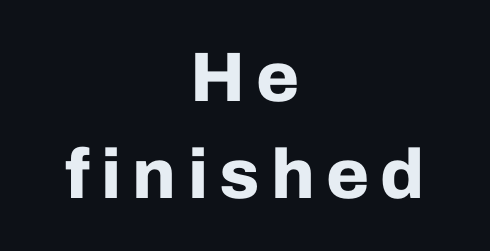
The image shows 70 px bold sans-serif type, upright; set centered, normal line spacing (1.39x), not underlined; low stroke contrast and a medium x-height.
